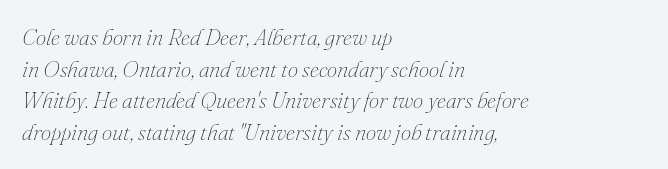
The image shows 23 px text type, italic (leaning right); set left-aligned, normal line spacing (1.38x), normal letter spacing, not underlined.
